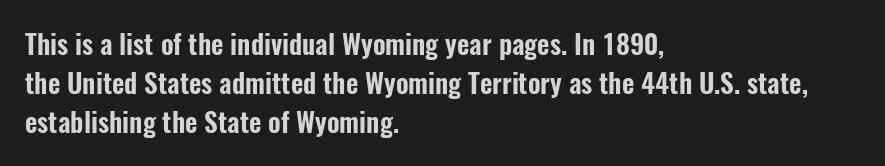
Q: Is the text italic (slanted)? A: No, it is upright.
Q: Is the text underlined? A: No.
Q: How is the paragraph aligned? A: Left-aligned.
Q: Is the spacing between letters normal or unusually wide? A: Normal.
Q: Is the spacing between lines tight, normal or loose? A: Normal.
